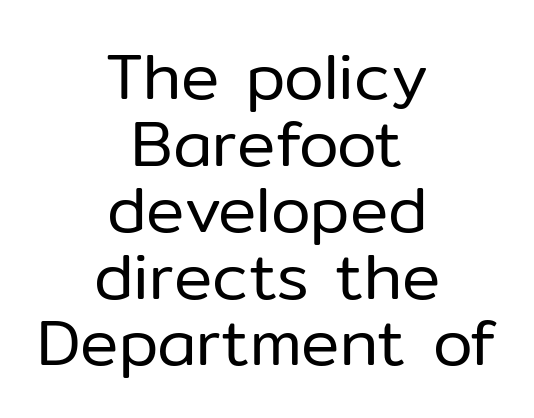
The image shows 64 px regular-weight sans-serif type, upright; set centered, tight line spacing (1.04x), normal letter spacing, not underlined; low stroke contrast and a medium x-height.
